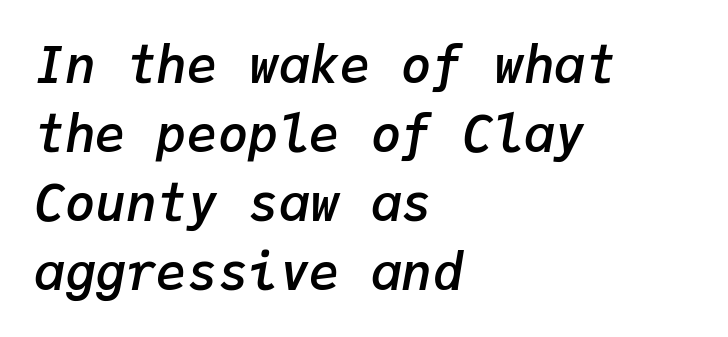
Does extra space separate the letters? No, they use regular spacing. If you drew a ruler down the left edge, every line would touch it. Set as a demibold, roughly 600 on the weight scale. Looks like terminal output: every glyph gets an equal slot.
